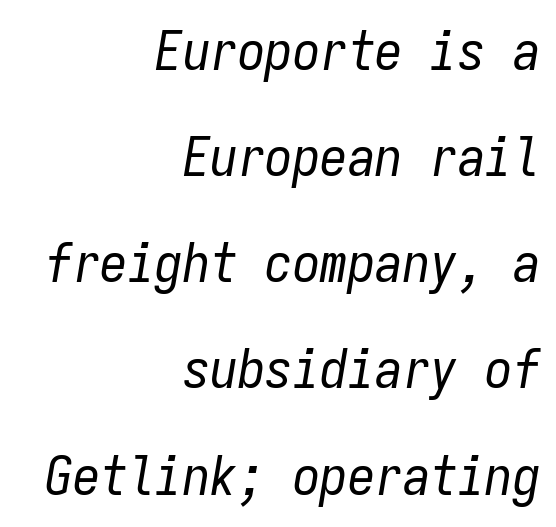
Letters rest on an invisible, unmarked baseline. Short note: letters normally spaced. One glance says open: line gaps are wider than usual. If you drew a line through each stem, it would be angled.
